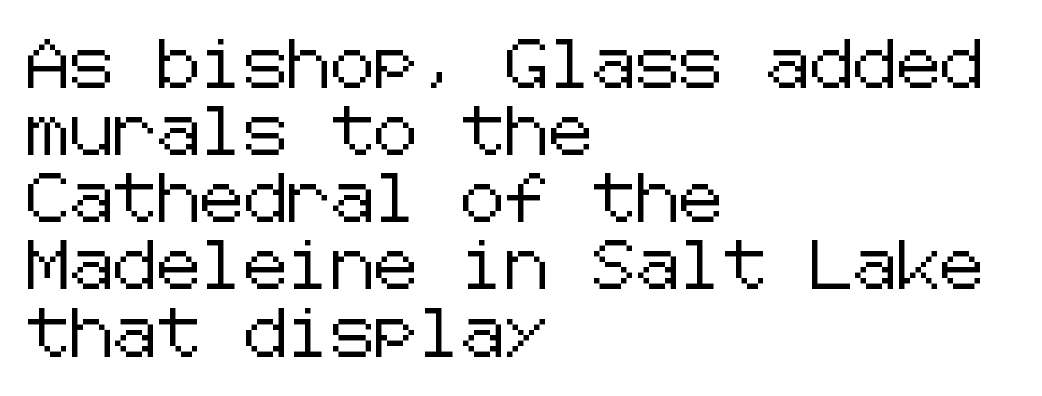
The image shows 49 px sans-serif type, upright; set left-aligned, normal line spacing (1.37x), normal letter spacing, not underlined; low stroke contrast and a medium x-height.
